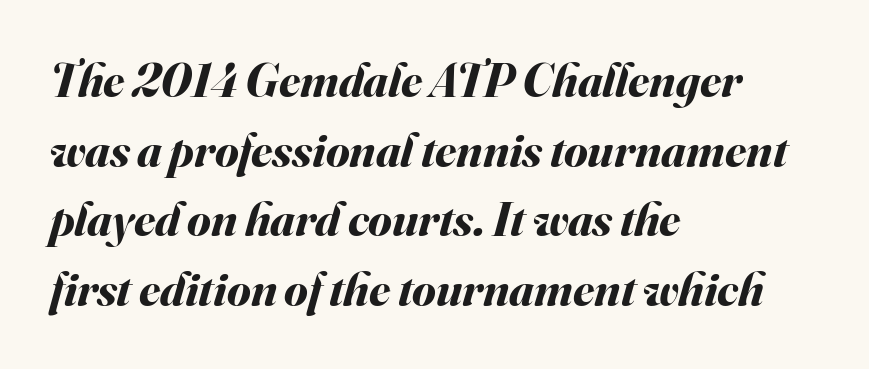
Reading down the column, the eye jumps a familiar distance to each next line. What stands out about the letter spacing? Nothing — it is the standard amount. This sample has the flowing, uneven cadence of proportional lettering. The strip under each line holds only bare page. Stroke thickness is high; the sample reads as a true bold.
